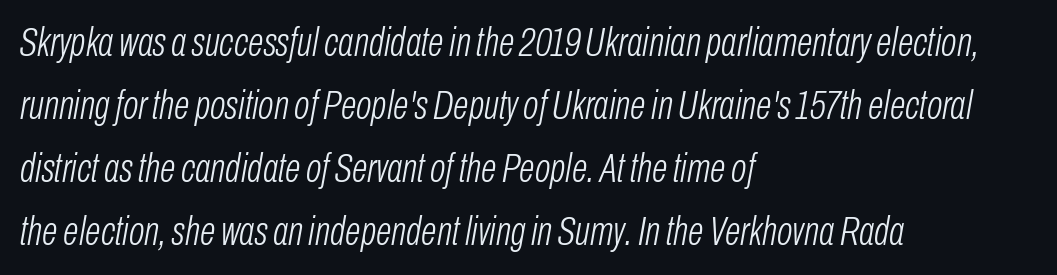
The leading is moderate, giving the passage an even texture. One-word summary of the alignment: left. The rendering keeps characters at their native spacing. Words float on clear page, feet unadorned. Note the varied advance widths — an 'i' is clearly narrower than an 'm'.
